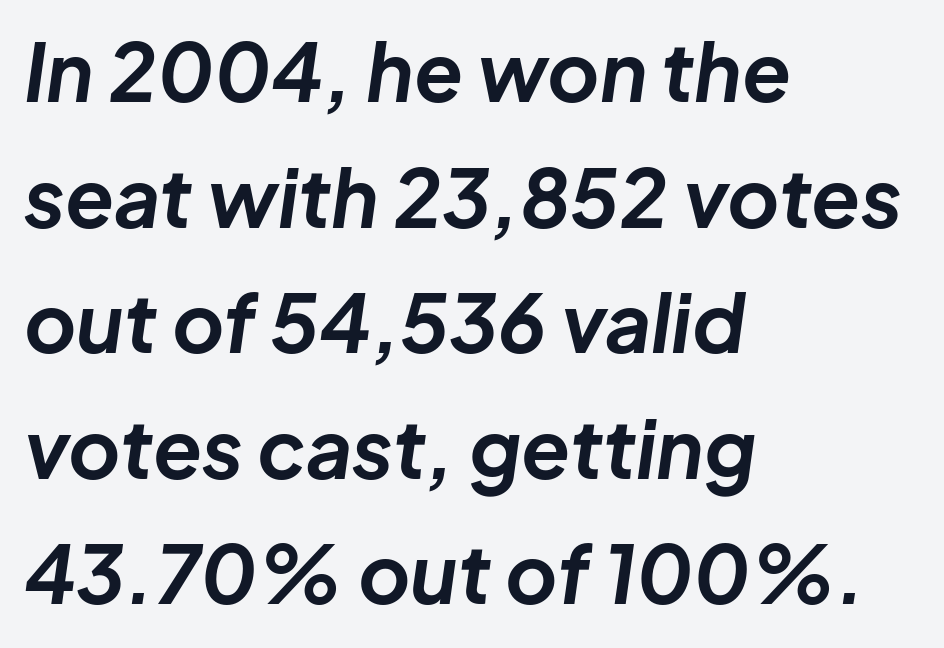
{"italic": "yes", "lean": "right", "slant_degrees": 8, "bold": "yes", "weight": "bold", "width": "normal", "stroke_contrast": "low", "x_height": "medium", "monospaced": "no", "underline": "no", "align": "left", "line_spacing": "normal", "line_spacing_ratio": 1.57, "letter_spacing": "normal", "letter_spacing_em": 0.0, "glyph_px": 80}
